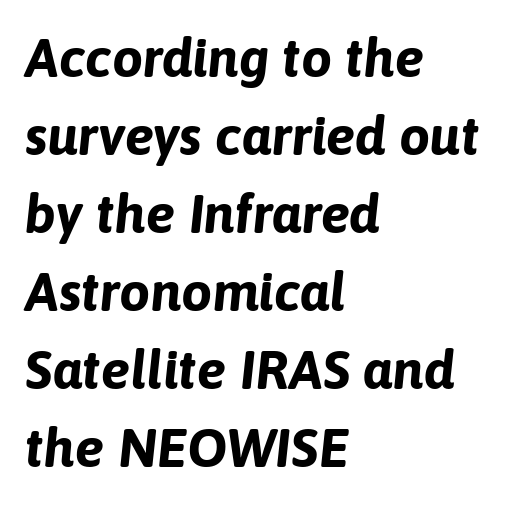
{"italic": "yes", "lean": "right", "slant_degrees": 6, "bold": "yes", "weight": "bold", "width": "normal", "stroke_contrast": "low", "x_height": "medium", "monospaced": "no", "underline": "no", "align": "left", "line_spacing": "normal", "line_spacing_ratio": 1.42, "letter_spacing": "normal", "letter_spacing_em": 0.0, "glyph_px": 55}
